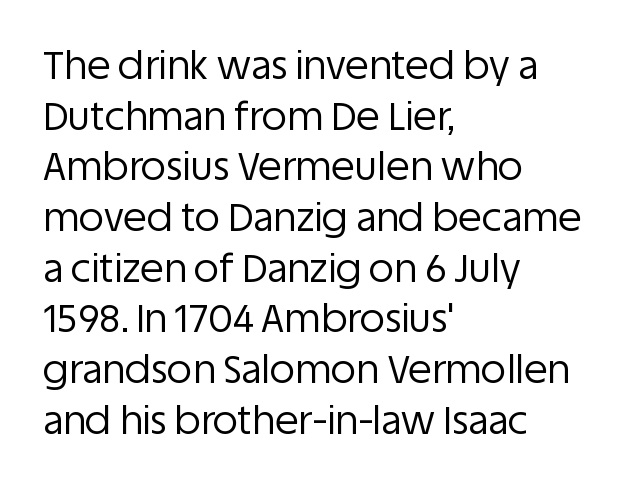
The image shows 39 px regular-weight sans-serif type, upright; set left-aligned, normal line spacing (1.3x), normal letter spacing, not underlined; low stroke contrast and a large x-height.
